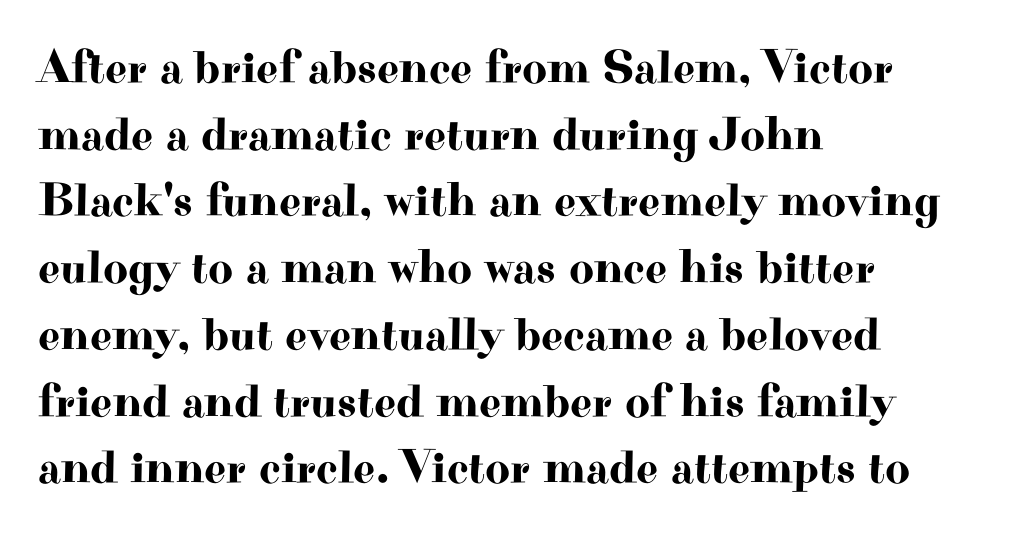
The image shows 48 px wide serif type, upright; set left-aligned, normal line spacing (1.39x), normal letter spacing, not underlined; high stroke contrast and a small x-height.
